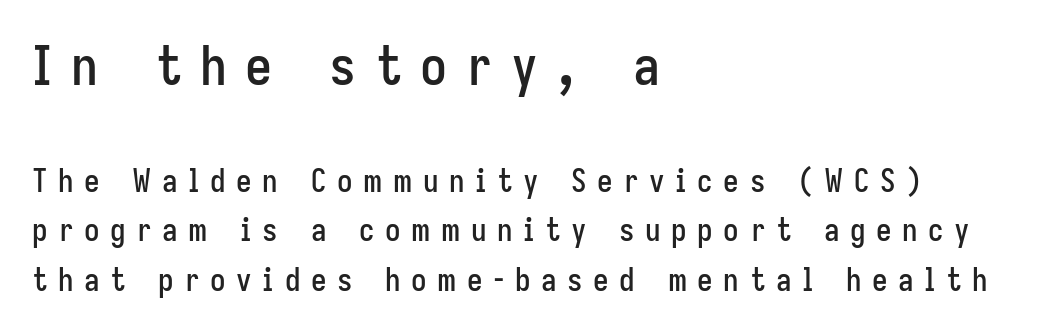
The image shows 54 px condensed sans-serif type, upright; set left-aligned, normal line spacing (1.6x), unusually wide letter spacing (+0.34 em), not underlined; the first (top) block is 1.74x larger; low stroke contrast and a medium x-height.
